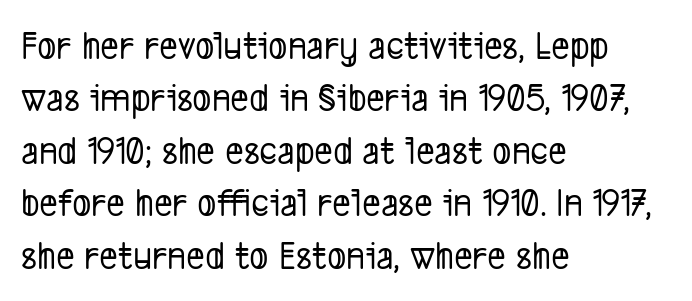
No word sits above an underline. Leading matches the norm, producing a regular column. The passage shown is typed in a proportional face where columns would drift. Here the glyphs are tracked normally, forming tight word shapes. Short and long lines alike share a common starting point at left.
